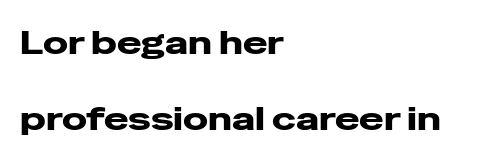
Any mark beneath the type? The region is blank. Tracking value appears to be zero — textbook default spacing. Spacing verdict: proportional, widths tailored to each character. A typesetter would call this leading open, well beyond the default. The typesetter chose a ragged-right arrangement here. To sum up the face: it is a sans, with no serifs.
